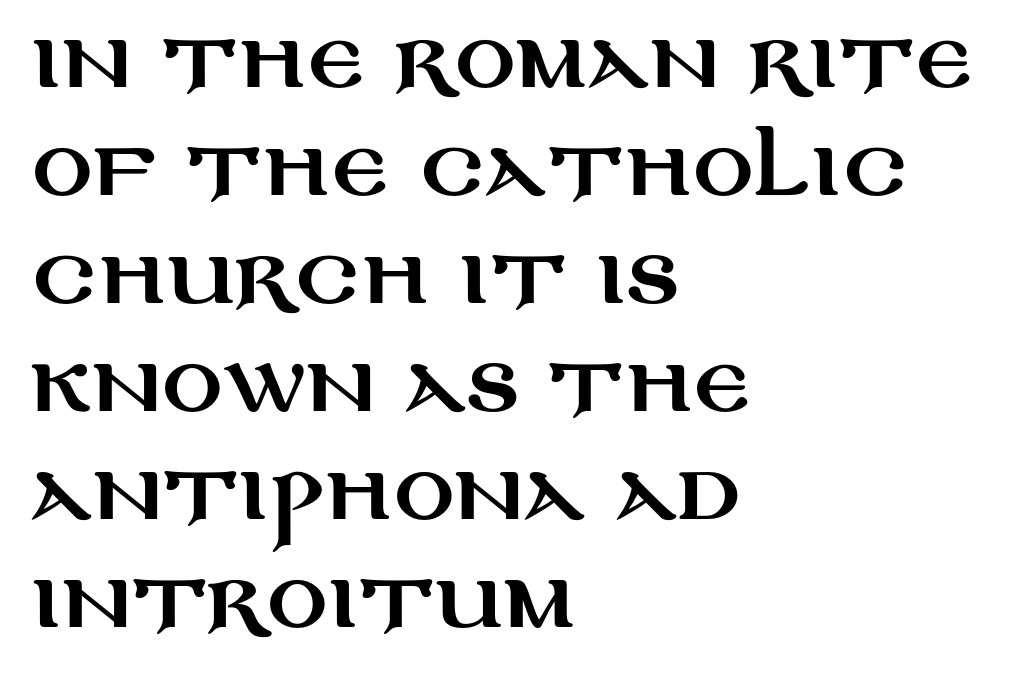
The image shows 75 px wide sans-serif type, upright; set left-aligned, normal line spacing (1.44x), normal letter spacing, not underlined; medium stroke contrast and a large x-height.
